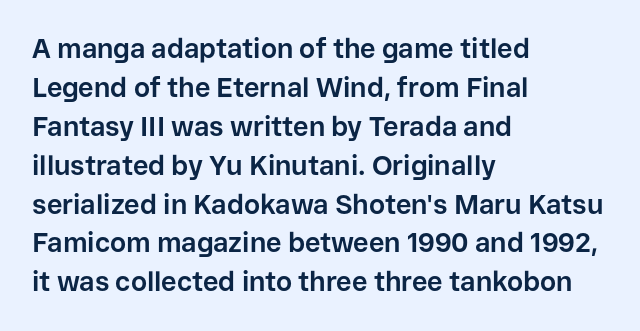
Line starts are locked; line ends wander. On the weight axis this lands at bold, roughly 700. Italic: no, the glyphs are upright roman. Glance below the letters and you will spot only blank space.
